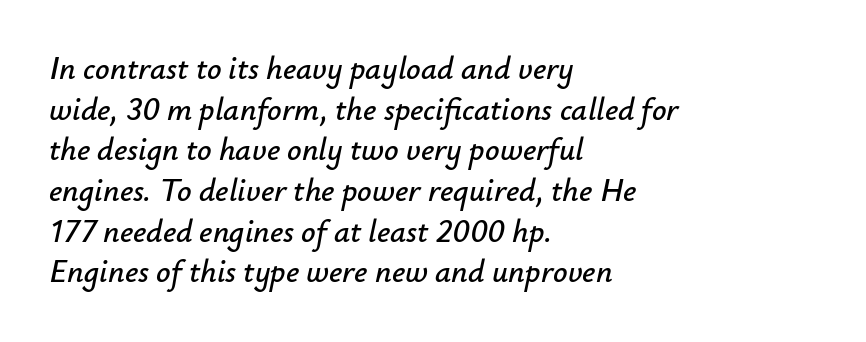
Q: Is the text italic (slanted)? A: Yes, it leans right by about 12 degrees.
Q: Is the text underlined? A: No.
Q: How is the paragraph aligned? A: Left-aligned.
Q: Is the spacing between letters normal or unusually wide? A: Normal.
Q: Is the spacing between lines tight, normal or loose? A: Normal.
Q: Width (condensed, normal, or wide)? A: Normal.
Q: Stroke contrast? A: Low.
Q: x-height? A: Small.
Q: Monospaced? A: No.
